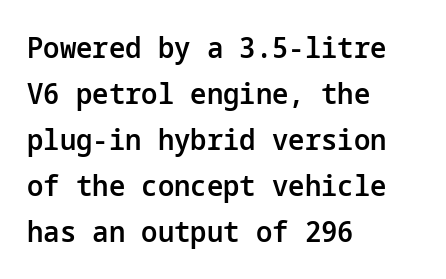
{"serif": "no", "italic": "no", "bold": "semi", "weight": "semibold", "width": "normal", "stroke_contrast": "low", "x_height": "medium", "underline": "no", "align": "left", "line_spacing": "normal", "line_spacing_ratio": 1.59, "letter_spacing": "normal", "letter_spacing_em": 0.0, "glyph_px": 29}
